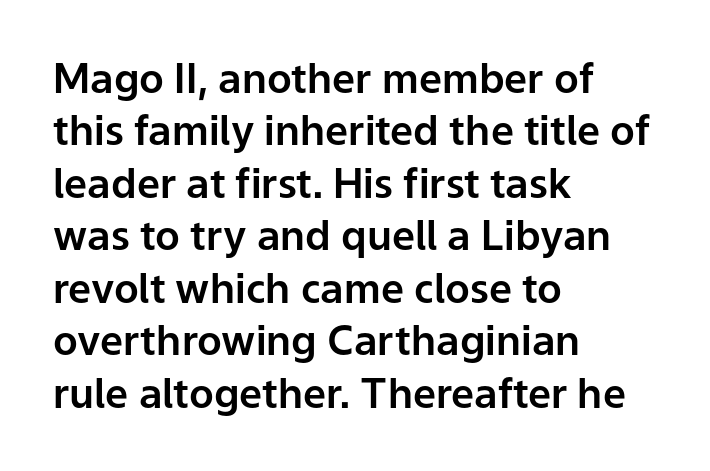
{"serif": "no", "italic": "no", "width": "normal", "stroke_contrast": "low", "x_height": "medium", "monospaced": "no", "underline": "no", "align": "left", "line_spacing": "normal", "line_spacing_ratio": 1.28, "letter_spacing": "normal", "letter_spacing_em": 0.0, "glyph_px": 41}
